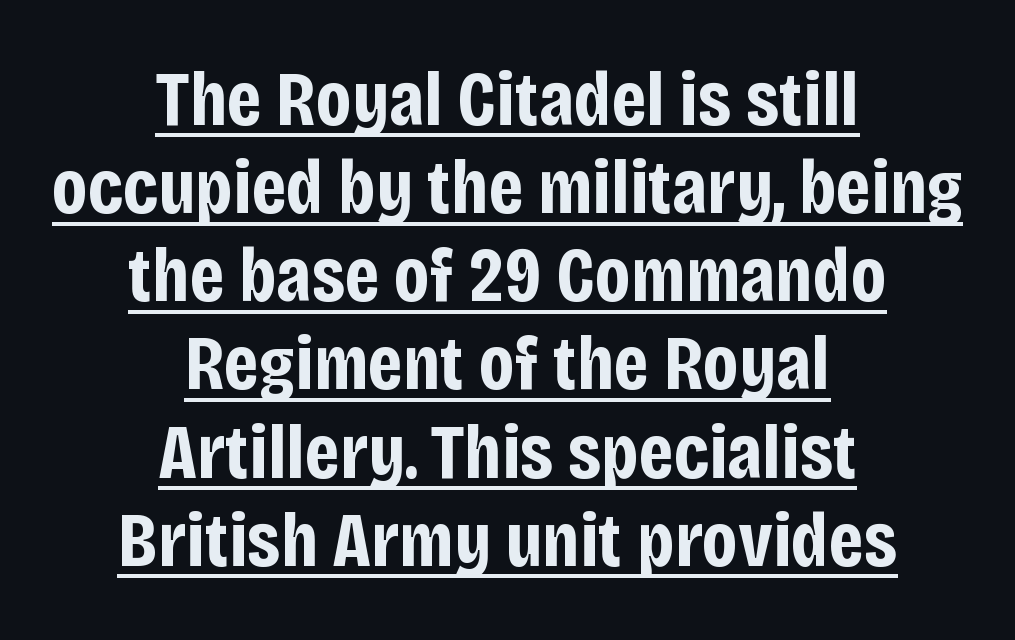
{"serif": "no", "italic": "no", "bold": "yes", "weight": "bold", "width": "condensed", "stroke_contrast": "low", "x_height": "large", "monospaced": "no", "underline": "yes", "align": "center", "line_spacing": "tight", "line_spacing_ratio": 1.13, "letter_spacing": "normal", "letter_spacing_em": 0.0, "glyph_px": 78}
